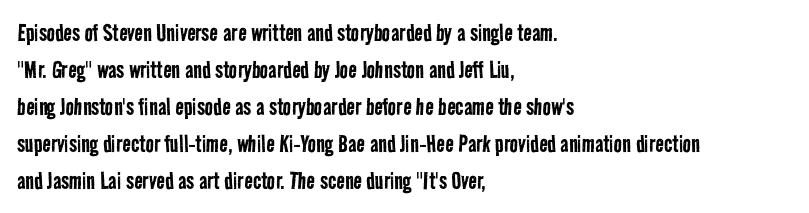
One-word summary of the alignment: left. Is this a fixed-width face? No — the glyphs have proportional, varying widths. The face used here is a sans, in the tradition of grotesques and geometrics. A clean baseline with only descenders dipping below it.
